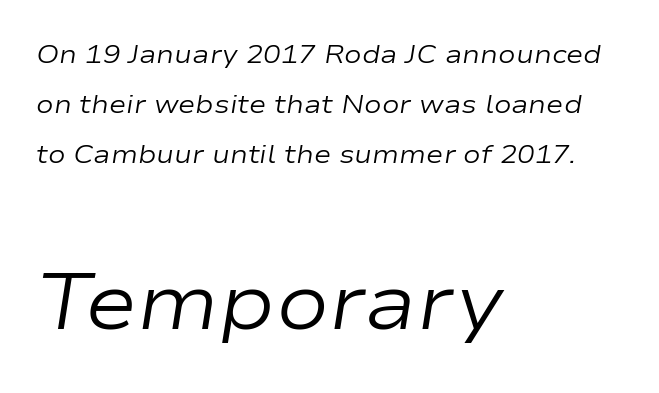
Q: Is the text bold? A: No.
Q: Is the text italic (slanted)? A: Yes, it leans right by about 9 degrees.
Q: Is the text underlined? A: No.
Q: How is the paragraph aligned? A: Left-aligned.
Q: Is the spacing between letters normal or unusually wide? A: Normal.
Q: Is the spacing between lines tight, normal or loose? A: Loose.
Q: Which block of text is set in a larger size, the first (top) or the second (bottom)? A: The second (bottom) one.
Q: Width (condensed, normal, or wide)? A: Wide.
Q: Stroke contrast? A: Low.
Q: x-height? A: Medium.
Q: Monospaced? A: No.
